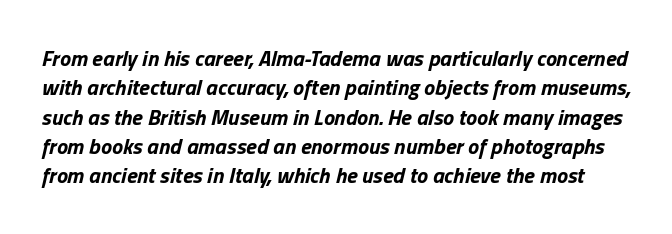
Characters are canted at an angle relative to the baseline's perpendicular. Just letters on the line, the space beneath them empty. As a designer I'd log this as weight 700, bold. If you measured baseline to baseline, you'd find a middling distance.
